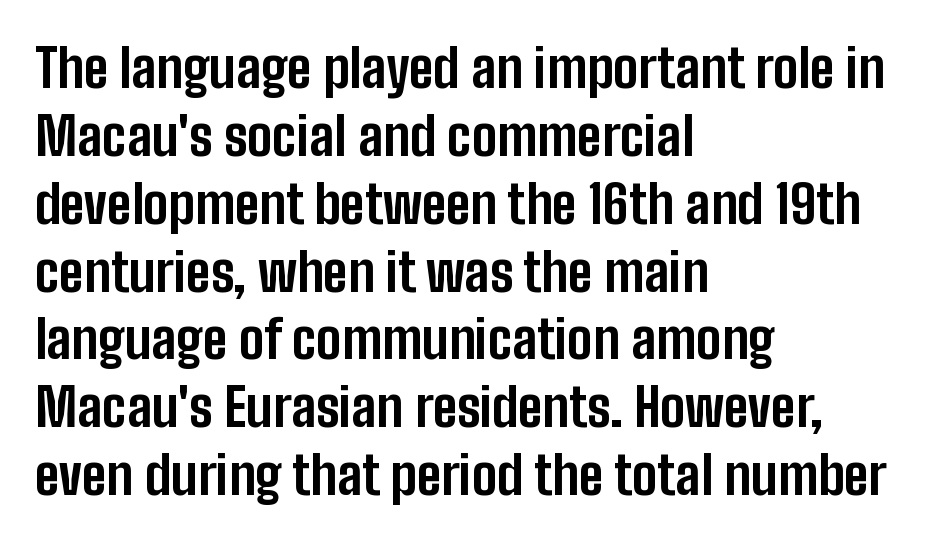
The image shows 53 px bold, condensed sans-serif type, upright; set left-aligned, normal line spacing (1.28x), normal letter spacing, not underlined; low stroke contrast and a medium x-height.
